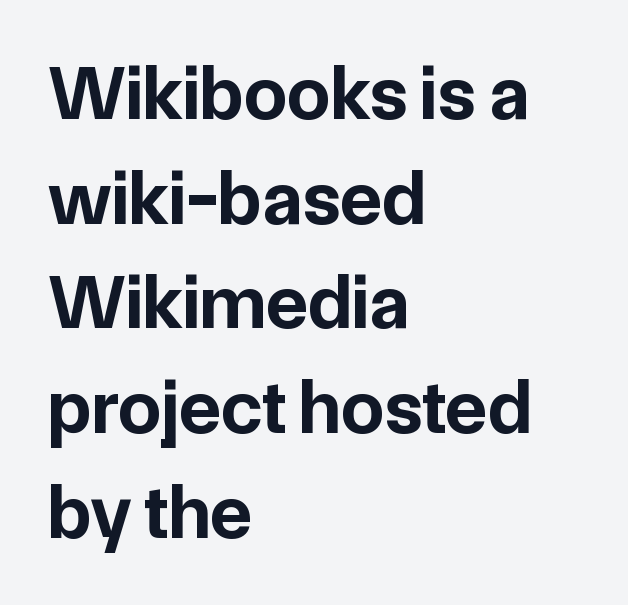
Q: Is the text bold? A: Yes.
Q: Is the text italic (slanted)? A: No, it is upright.
Q: Is the typeface a serif or a sans-serif typeface? A: Sans-serif.
Q: Is the text underlined? A: No.
Q: How is the paragraph aligned? A: Left-aligned.
Q: Is the spacing between letters normal or unusually wide? A: Normal.
Q: Is the spacing between lines tight, normal or loose? A: Normal.
Q: Width (condensed, normal, or wide)? A: Normal.
Q: Stroke contrast? A: Low.
Q: x-height? A: Medium.
Q: Monospaced? A: No.
